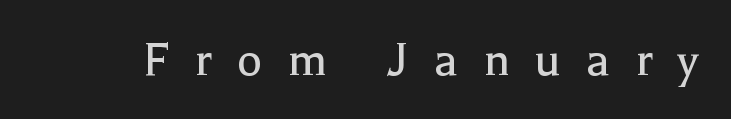
{"serif": "yes", "italic": "no", "bold": "no", "weight": "regular", "width": "normal", "x_height": "medium", "monospaced": "no", "underline": "no", "letter_spacing": "wide", "letter_spacing_em": 0.47, "glyph_px": 53}
